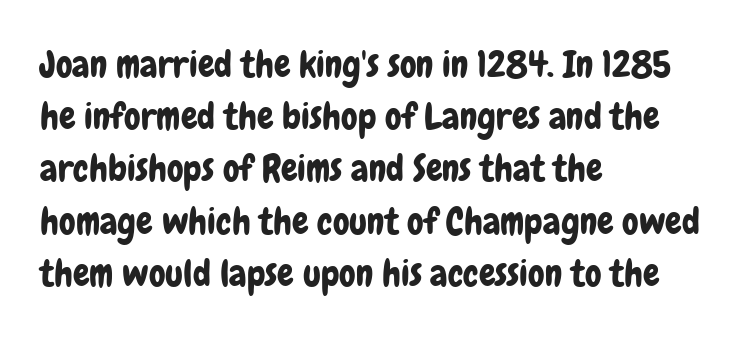
Q: Is the text italic (slanted)? A: No, it is upright.
Q: Is the typeface a serif or a sans-serif typeface? A: Sans-serif.
Q: Is the text underlined? A: No.
Q: How is the paragraph aligned? A: Left-aligned.
Q: Is the spacing between letters normal or unusually wide? A: Normal.
Q: Is the spacing between lines tight, normal or loose? A: Normal.
Q: Width (condensed, normal, or wide)? A: Condensed.
Q: Stroke contrast? A: Low.
Q: x-height? A: Medium.
Q: Monospaced? A: No.
